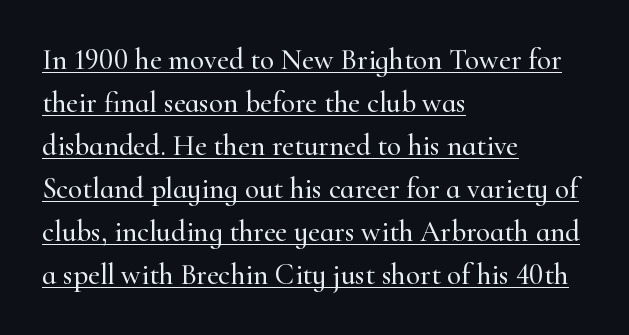
{"serif": "yes", "italic": "no", "width": "normal", "stroke_contrast": "high", "x_height": "small", "monospaced": "no", "underline": "yes", "align": "left", "line_spacing": "normal", "line_spacing_ratio": 1.48, "letter_spacing": "normal", "letter_spacing_em": 0.0, "glyph_px": 29}
